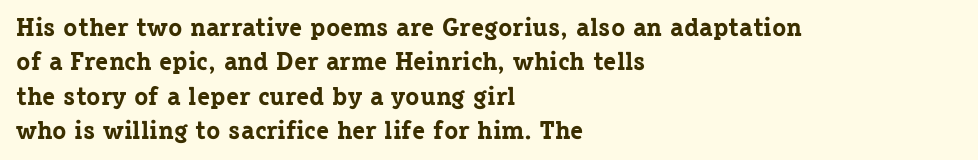
{"italic": "no", "bold": "yes", "underline": "no", "align": "left", "line_spacing": "normal", "line_spacing_ratio": 1.32, "letter_spacing": "normal", "letter_spacing_em": 0.0, "glyph_px": 26}
